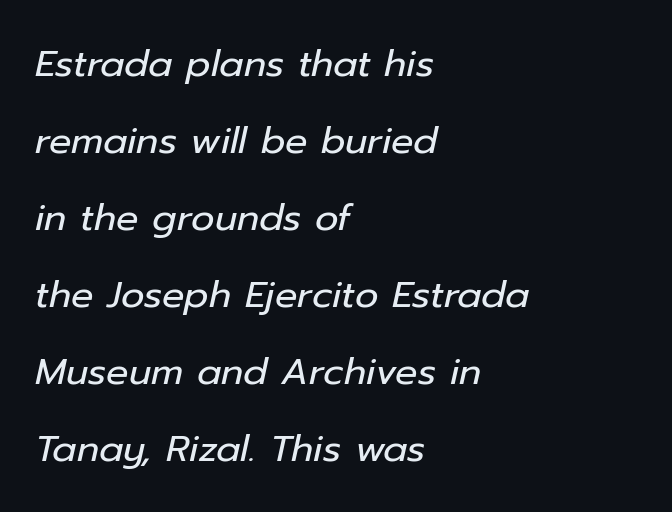
The image shows 37 px regular-weight type, italic (leaning right); set left-aligned, loose line spacing (2.08x), normal letter spacing, not underlined; low stroke contrast and a medium x-height.
